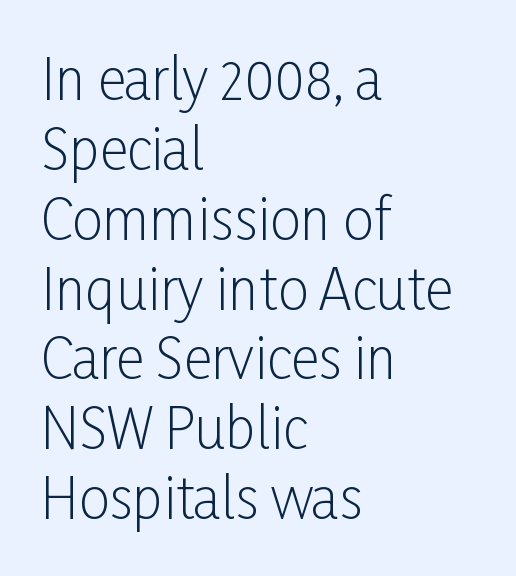
Q: Is the text bold? A: No.
Q: Is the text italic (slanted)? A: No, it is upright.
Q: Is the typeface a serif or a sans-serif typeface? A: Sans-serif.
Q: Is the text underlined? A: No.
Q: How is the paragraph aligned? A: Left-aligned.
Q: Is the spacing between letters normal or unusually wide? A: Normal.
Q: Is the spacing between lines tight, normal or loose? A: Normal.
Q: Width (condensed, normal, or wide)? A: Condensed.
Q: Stroke contrast? A: Low.
Q: x-height? A: Medium.
Q: Monospaced? A: No.
